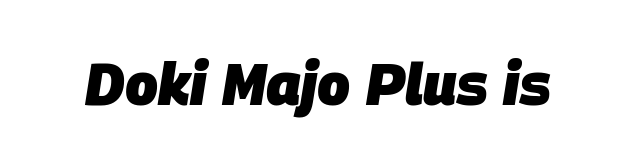
The image shows 58 px heavy type, italic (leaning right); set normal letter spacing, not underlined; low stroke contrast and a large x-height.
